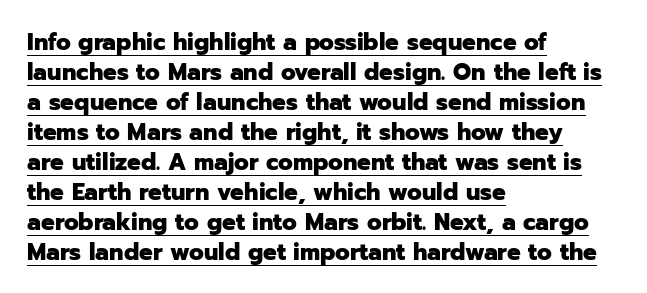
The image shows 24 px bold type, upright; set left-aligned, normal line spacing (1.25x), normal letter spacing, underlined.
